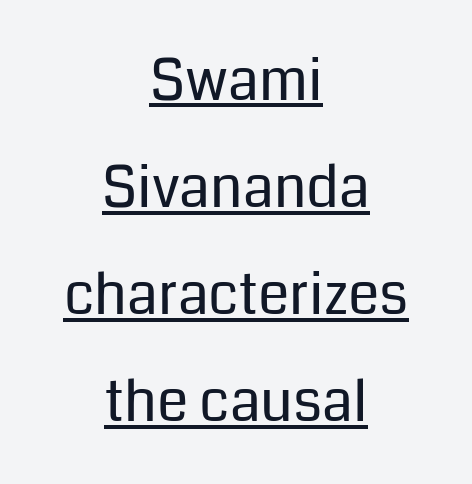
{"serif": "no", "italic": "no", "bold": "no", "weight": "regular", "width": "normal", "stroke_contrast": "low", "x_height": "medium", "monospaced": "no", "underline": "yes", "align": "center", "line_spacing_ratio": 1.88, "letter_spacing": "normal", "letter_spacing_em": 0.0, "glyph_px": 57}
